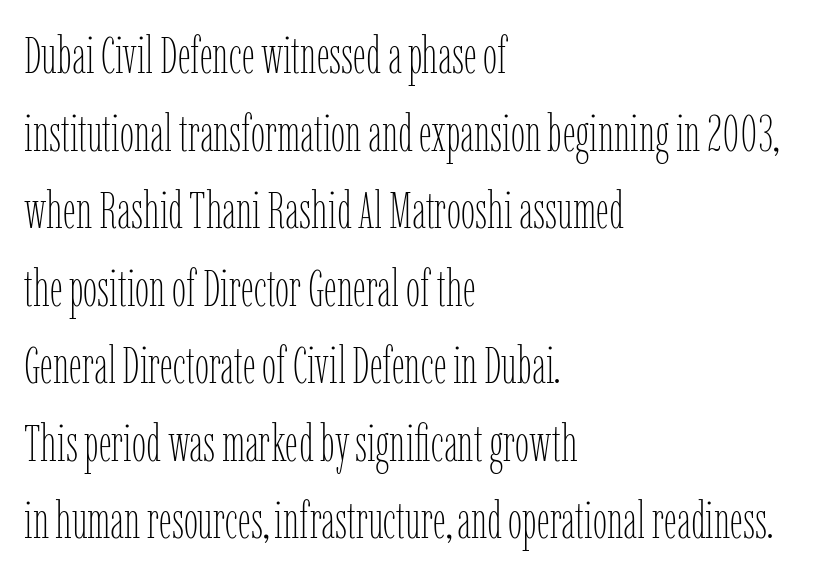
{"italic": "no", "bold": "no", "weight": "thin", "width": "condensed", "stroke_contrast": "low", "x_height": "medium", "monospaced": "no", "underline": "no", "align": "left", "line_spacing": "normal", "line_spacing_ratio": 1.52, "letter_spacing": "normal", "letter_spacing_em": 0.0, "glyph_px": 51}
